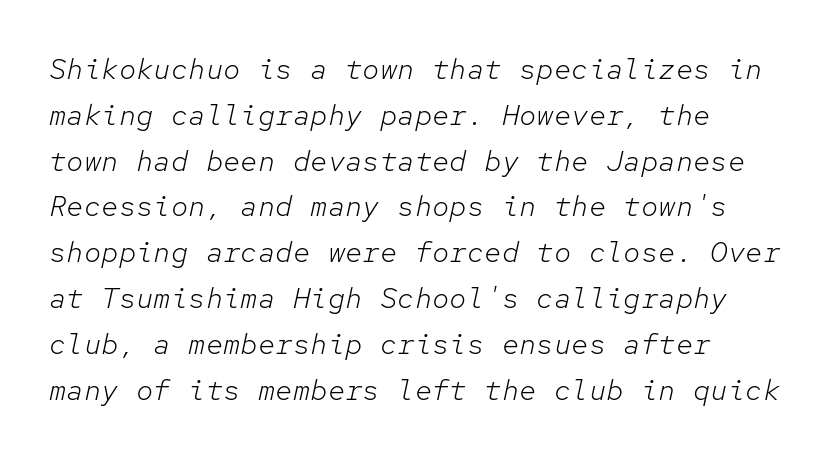
The image shows 29 px light type, italic (leaning right), monospaced; set left-aligned, normal line spacing (1.58x), normal letter spacing, not underlined; low stroke contrast and a medium x-height.
